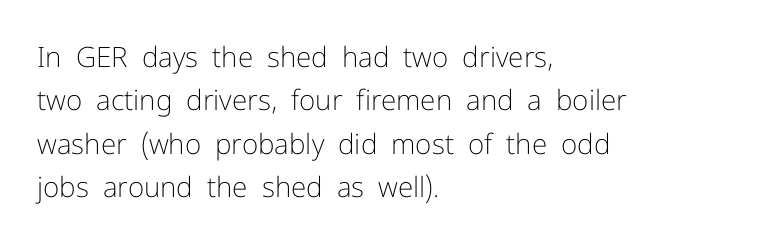
Q: Is the text bold? A: No.
Q: Is the text italic (slanted)? A: No, it is upright.
Q: Is the typeface a serif or a sans-serif typeface? A: Sans-serif.
Q: Is the text underlined? A: No.
Q: How is the paragraph aligned? A: Left-aligned.
Q: Is the spacing between letters normal or unusually wide? A: Normal.
Q: Is the spacing between lines tight, normal or loose? A: Normal.
Q: Width (condensed, normal, or wide)? A: Normal.
Q: Stroke contrast? A: Low.
Q: x-height? A: Medium.
Q: Monospaced? A: No.
